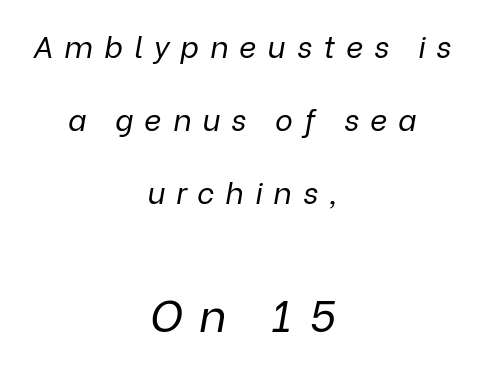
No heavy texture on the line: the type isn't bold. Character size in the trailing block exceeds that of the leading block. Leading is clearly above the norm, producing a sparse column. One-word summary of the alignment: center.
